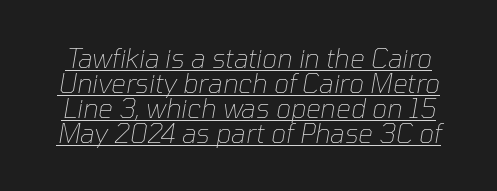
{"italic": "yes", "lean": "right", "slant_degrees": 10, "bold": "no", "underline": "yes", "line_spacing": "tight", "line_spacing_ratio": 0.96, "letter_spacing": "normal", "letter_spacing_em": 0.0, "glyph_px": 26}
